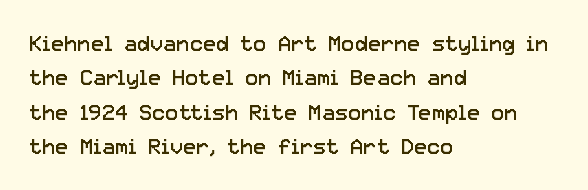
Q: Is the text bold? A: No.
Q: Is the text italic (slanted)? A: No, it is upright.
Q: Is the text underlined? A: No.
Q: How is the paragraph aligned? A: Left-aligned.
Q: Is the spacing between letters normal or unusually wide? A: Normal.
Q: Is the spacing between lines tight, normal or loose? A: Normal.
